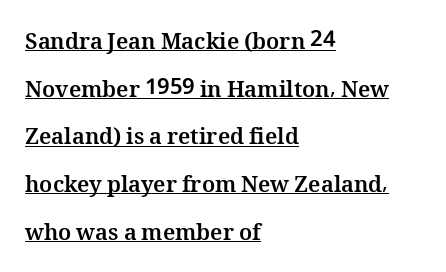
Q: Is the text bold? A: Yes.
Q: Is the text italic (slanted)? A: No, it is upright.
Q: Is the text underlined? A: Yes.
Q: How is the paragraph aligned? A: Left-aligned.
Q: Is the spacing between letters normal or unusually wide? A: Normal.
Q: Is the spacing between lines tight, normal or loose? A: Loose.
